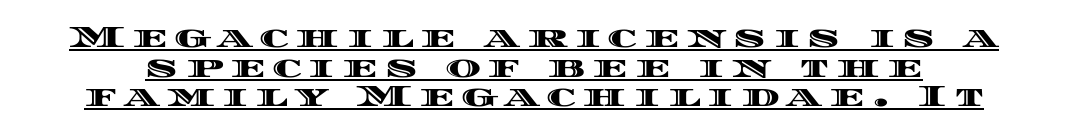
Q: Is the text italic (slanted)? A: No, it is upright.
Q: Is the text underlined? A: Yes.
Q: Is the spacing between letters normal or unusually wide? A: Unusually wide.
Q: Is the spacing between lines tight, normal or loose? A: Tight.
Q: Width (condensed, normal, or wide)? A: Wide.
Q: x-height? A: Large.
Q: Monospaced? A: No.
